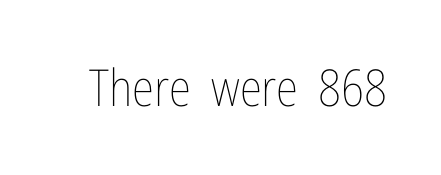
Q: Is the text bold? A: No.
Q: Is the text italic (slanted)? A: No, it is upright.
Q: Is the text underlined? A: No.
Q: Is the spacing between letters normal or unusually wide? A: Normal.
Q: Width (condensed, normal, or wide)? A: Condensed.
Q: Stroke contrast? A: Low.
Q: x-height? A: Medium.
Q: Monospaced? A: No.
